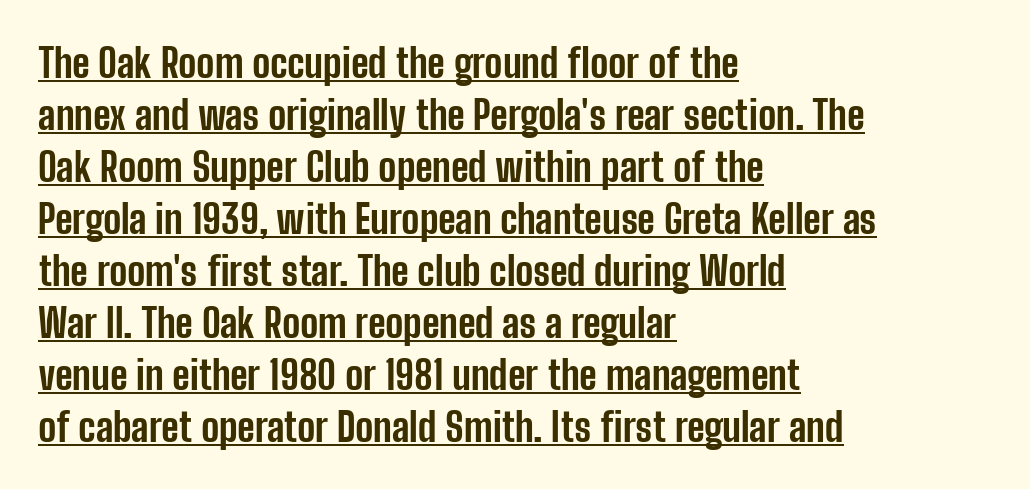
{"serif": "no", "italic": "no", "bold": "yes", "weight": "bold", "width": "condensed", "stroke_contrast": "low", "x_height": "medium", "monospaced": "no", "underline": "yes", "align": "left", "line_spacing": "normal", "line_spacing_ratio": 1.3, "letter_spacing": "normal", "letter_spacing_em": 0.0, "glyph_px": 40}
